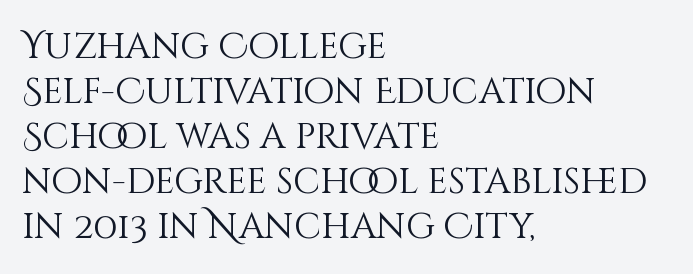
{"italic": "no", "bold": "no", "weight": "light", "width": "normal", "stroke_contrast": "medium", "x_height": "large", "monospaced": "no", "underline": "no", "align": "left", "line_spacing": "normal", "line_spacing_ratio": 1.25, "letter_spacing": "normal", "letter_spacing_em": 0.0, "glyph_px": 36}
